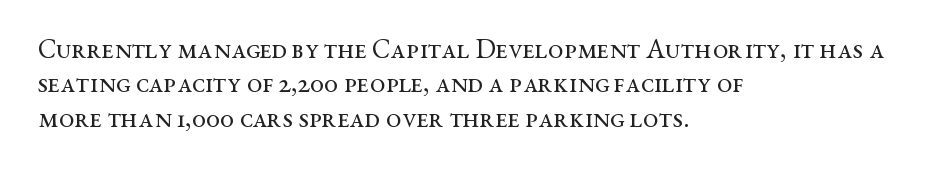
The image shows 28 px regular-weight, wide serif type, upright; set left-aligned, line spacing 1.23x, normal letter spacing, not underlined; medium stroke contrast and a medium x-height.
